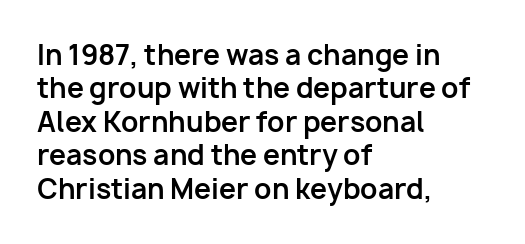
{"italic": "no", "bold": "yes", "underline": "no", "align": "left", "line_spacing_ratio": 1.24, "letter_spacing": "normal", "letter_spacing_em": 0.0, "glyph_px": 27}
